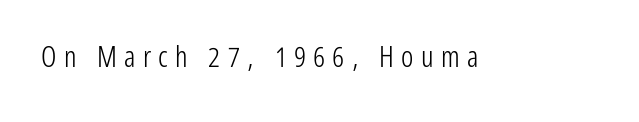
If you drew a line through each stem, it would be perfectly vertical. The zone under the glyphs is completely vacant. The glyphs in this specimen are sans serif. The characters are drawn with everyday or finer stroke widths. This sample uses expanded letter spacing, leaving extra air between glyphs.
